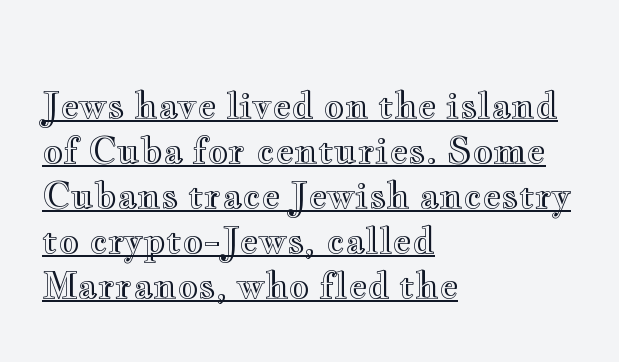
The image shows 36 px wide type, upright; set left-aligned, normal line spacing (1.25x), normal letter spacing, underlined; a small x-height.
